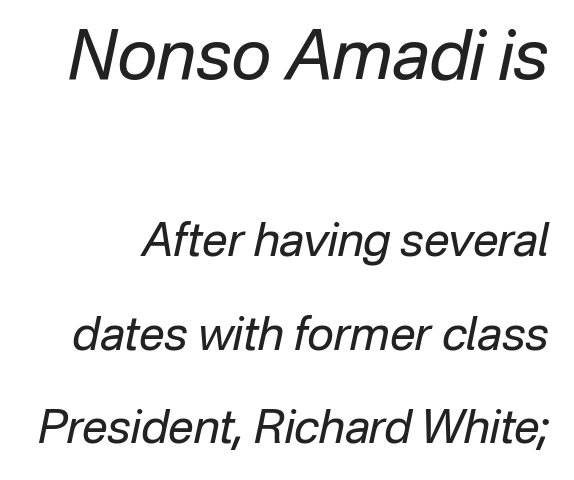
{"italic": "yes", "lean": "right", "slant_degrees": 12, "bold": "no", "weight": "regular", "width": "normal", "stroke_contrast": "low", "x_height": "medium", "monospaced": "no", "underline": "no", "line_spacing": "loose", "line_spacing_ratio": 2.03, "letter_spacing": "normal", "letter_spacing_em": 0.0, "larger_block": "first", "size_ratio": 1.5, "glyph_px": 69}
